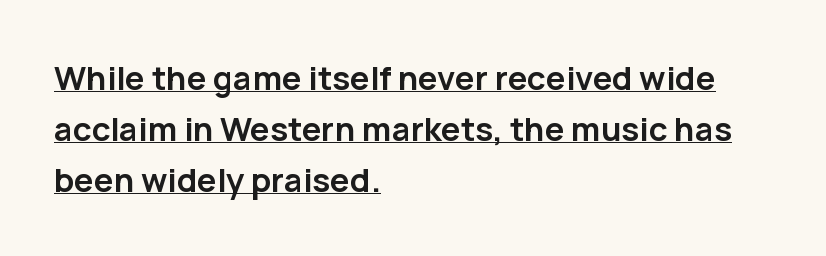
Letterform terminals end flat and unadorned throughout the passage. Proportional: the letters do not fall into vertical columns. Typesetter's note: full bold, strokes at maximum text heaviness. Line starts are locked; line ends wander. The leading is moderate, giving the passage an even texture. Has an underline been added? It has.
